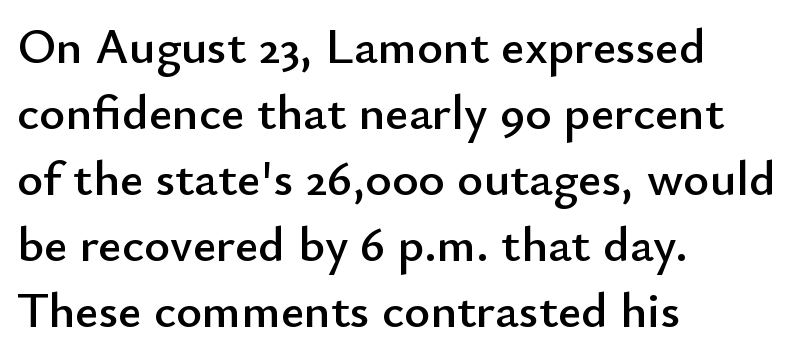
{"serif": "no", "italic": "no", "width": "normal", "stroke_contrast": "low", "x_height": "small", "monospaced": "no", "underline": "no", "align": "left", "line_spacing": "normal", "line_spacing_ratio": 1.32, "letter_spacing": "normal", "letter_spacing_em": 0.0, "glyph_px": 50}
